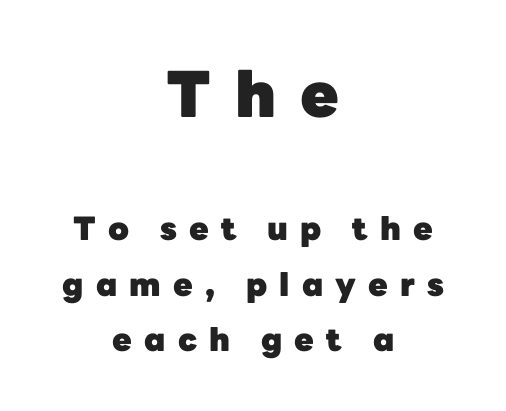
Every row of glyphs is offset so its center matches the block's center. In terms of letterform style, serifs are entirely absent. Plain, unruled lines of type. Characters follow at a spacing far wider than the type designer built in.
